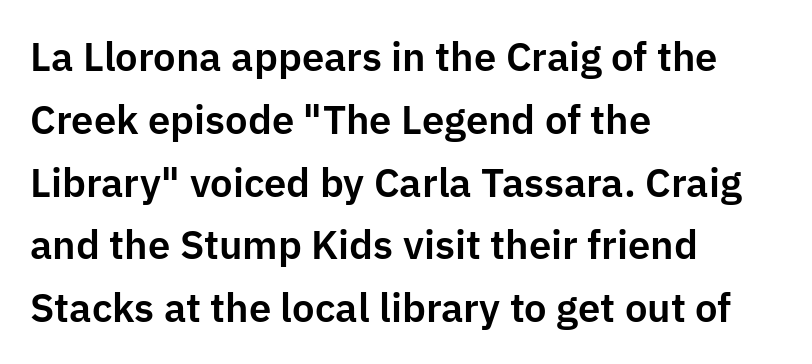
The image shows 40 px sans-serif type, upright; set left-aligned, normal line spacing (1.57x), normal letter spacing, not underlined; low stroke contrast and a medium x-height.
